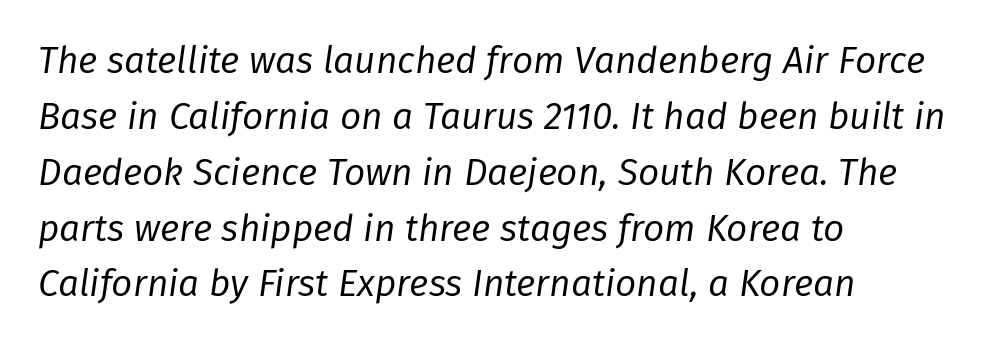
Q: Is the text bold? A: No.
Q: Is the text italic (slanted)? A: Yes, it leans right by about 8 degrees.
Q: Is the text underlined? A: No.
Q: How is the paragraph aligned? A: Left-aligned.
Q: Is the spacing between letters normal or unusually wide? A: Normal.
Q: Is the spacing between lines tight, normal or loose? A: Normal.
Q: Width (condensed, normal, or wide)? A: Normal.
Q: Stroke contrast? A: Low.
Q: x-height? A: Medium.
Q: Monospaced? A: No.
